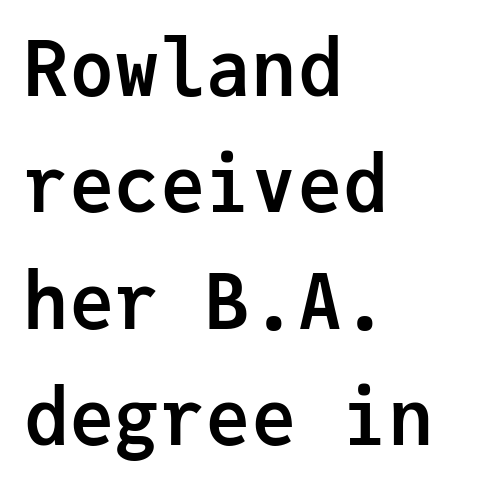
The image shows 76 px semibold sans-serif type, upright, monospaced; set left-aligned, normal line spacing (1.53x), normal letter spacing, not underlined; low stroke contrast and a medium x-height.
